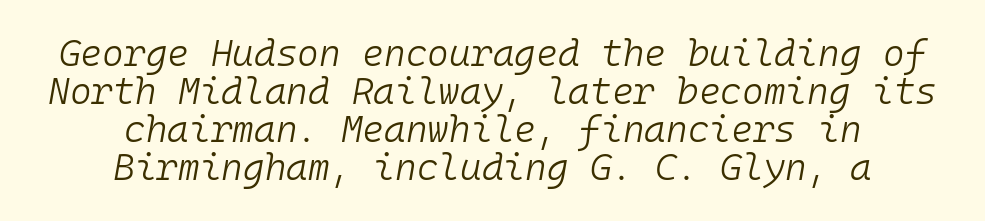
Q: Is the text bold? A: No.
Q: Is the text italic (slanted)? A: Yes, it leans right by about 10 degrees.
Q: Is the text underlined? A: No.
Q: How is the paragraph aligned? A: Centered.
Q: Is the spacing between letters normal or unusually wide? A: Normal.
Q: Is the spacing between lines tight, normal or loose? A: Tight.
Q: Width (condensed, normal, or wide)? A: Normal.
Q: Stroke contrast? A: Low.
Q: x-height? A: Medium.
Q: Monospaced? A: Yes.
